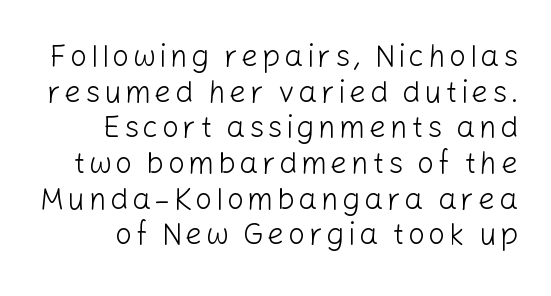
Q: Is the text bold? A: No.
Q: Is the text italic (slanted)? A: No, it is upright.
Q: Is the typeface a serif or a sans-serif typeface? A: Sans-serif.
Q: Is the text underlined? A: No.
Q: Width (condensed, normal, or wide)? A: Normal.
Q: Stroke contrast? A: Low.
Q: x-height? A: Medium.
Q: Monospaced? A: No.
